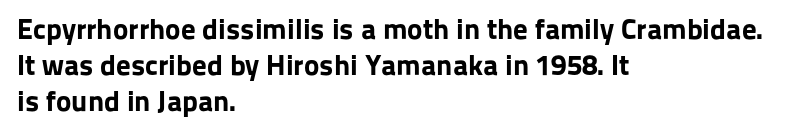
Q: Is the text bold? A: Yes.
Q: Is the text italic (slanted)? A: No, it is upright.
Q: Is the typeface a serif or a sans-serif typeface? A: Sans-serif.
Q: Is the text underlined? A: No.
Q: How is the paragraph aligned? A: Left-aligned.
Q: Is the spacing between letters normal or unusually wide? A: Normal.
Q: Is the spacing between lines tight, normal or loose? A: Normal.
Q: Width (condensed, normal, or wide)? A: Normal.
Q: Stroke contrast? A: Low.
Q: x-height? A: Medium.
Q: Monospaced? A: No.
